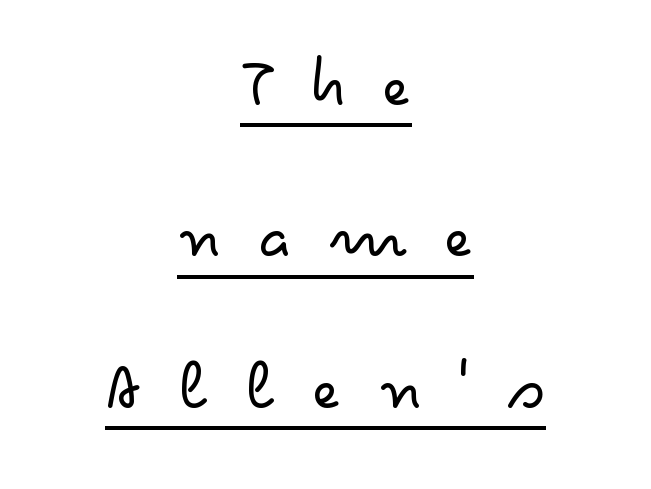
Tracking value appears strongly positive — letters spread wide. Each stroke keeps to a modest, everyday thickness or less. The letters stand straight up with perfectly vertical stems. These lines are rendered in a variable-pitch font. The passage shown is typeset with a sans-serif family. If you measured baseline to baseline, you'd find a long distance.
